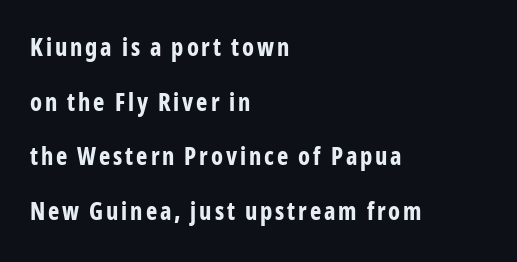
Every character sits straight up, as roman type does. Casual observation: everything's shoved over to the left. Weight check: bold — yes, fully. Unmarked baselines from the first word to the last.
